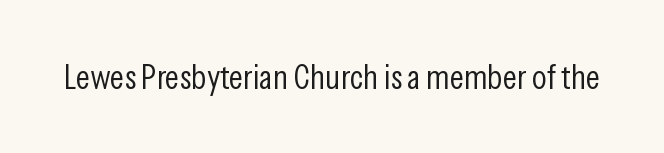
{"serif": "no", "italic": "no", "bold": "no", "weight": "light", "width": "condensed", "stroke_contrast": "low", "x_height": "medium", "monospaced": "no", "underline": "no", "letter_spacing": "normal", "letter_spacing_em": 0.0, "glyph_px": 35}
